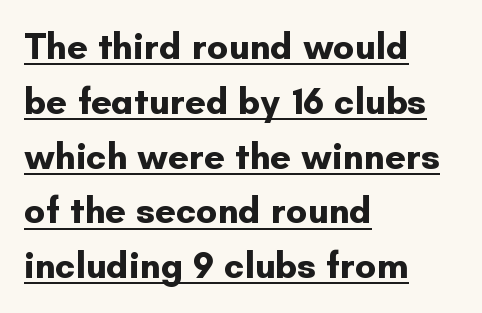
The image shows 37 px bold sans-serif type, upright; set left-aligned, normal line spacing (1.48x), normal letter spacing, underlined; low stroke contrast and a small x-height.
